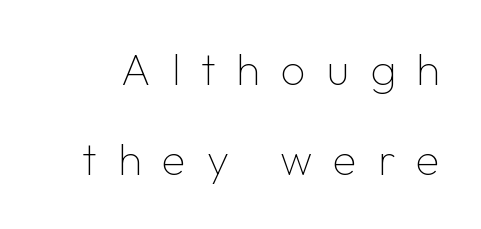
{"serif": "no", "italic": "no", "bold": "no", "weight": "thin", "width": "normal", "stroke_contrast": "low", "x_height": "medium", "monospaced": "no", "underline": "no", "line_spacing": "loose", "line_spacing_ratio": 2.05, "letter_spacing": "wide", "letter_spacing_em": 0.47, "glyph_px": 44}
